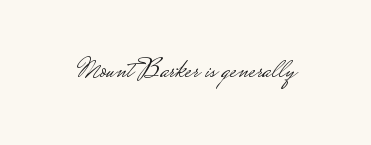
The image shows 29 px light, wide sans-serif type; set normal letter spacing, not underlined; low stroke contrast.
